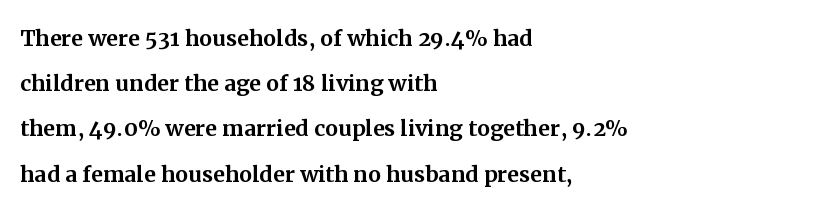
The image shows 29 px serif type, upright; set left-aligned, normal line spacing (1.56x), normal letter spacing, not underlined; medium stroke contrast and a medium x-height.
